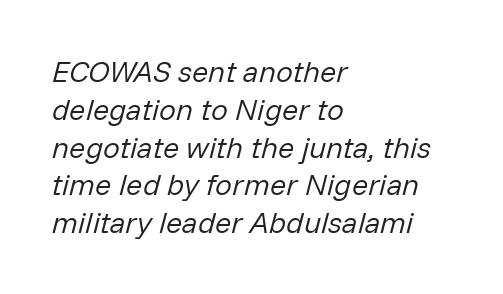
{"italic": "yes", "lean": "right", "slant_degrees": 14, "bold": "no", "weight": "regular", "width": "normal", "stroke_contrast": "low", "x_height": "medium", "monospaced": "no", "underline": "no", "align": "left", "line_spacing": "normal", "line_spacing_ratio": 1.26, "letter_spacing": "normal", "letter_spacing_em": 0.0, "glyph_px": 30}
